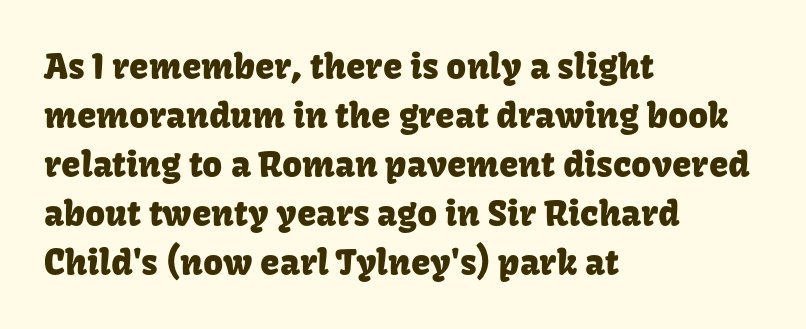
Nope, not italic — everything's standing straight. In terms of leading, this rendering sits right in the middle. Lines of text with bare space underneath. Each letter's strokes conclude bluntly, with no projecting serifs. Casual observation: everything's shoved over to the left. Character widths vary here, with narrow letters taking less room than wide ones.
